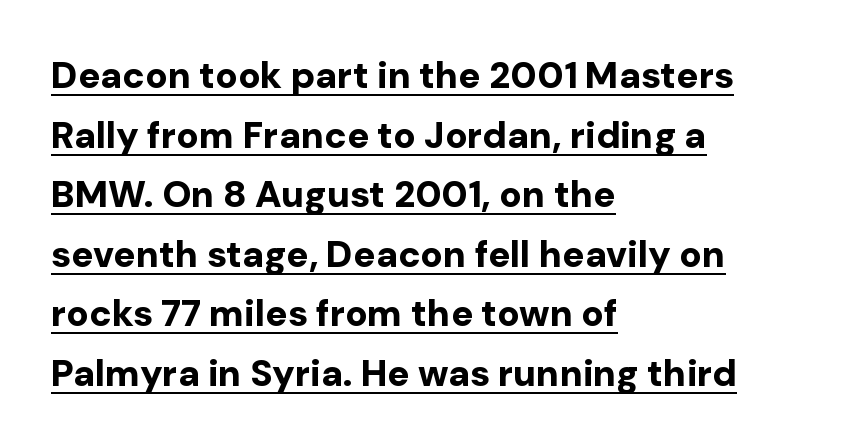
Q: Is the text bold? A: Yes.
Q: Is the text italic (slanted)? A: No, it is upright.
Q: Is the typeface a serif or a sans-serif typeface? A: Sans-serif.
Q: Is the text underlined? A: Yes.
Q: How is the paragraph aligned? A: Left-aligned.
Q: Is the spacing between letters normal or unusually wide? A: Normal.
Q: Is the spacing between lines tight, normal or loose? A: Normal.
Q: Width (condensed, normal, or wide)? A: Normal.
Q: Stroke contrast? A: Low.
Q: x-height? A: Medium.
Q: Monospaced? A: No.
